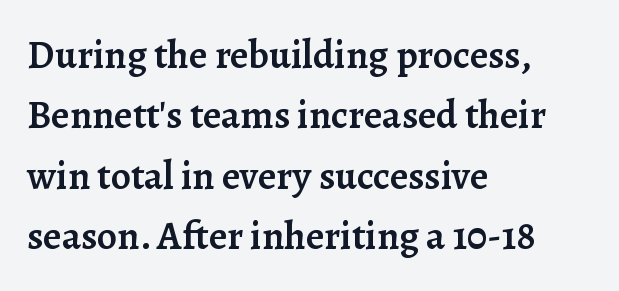
{"serif": "yes", "italic": "no", "bold": "semi", "weight": "semibold", "width": "normal", "stroke_contrast": "low", "x_height": "medium", "monospaced": "no", "underline": "no", "align": "left", "line_spacing": "normal", "line_spacing_ratio": 1.51, "letter_spacing": "normal", "letter_spacing_em": 0.0, "glyph_px": 40}
